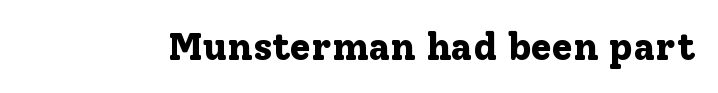
The image shows 38 px bold serif type, upright; set normal letter spacing, not underlined; low stroke contrast and a medium x-height.
